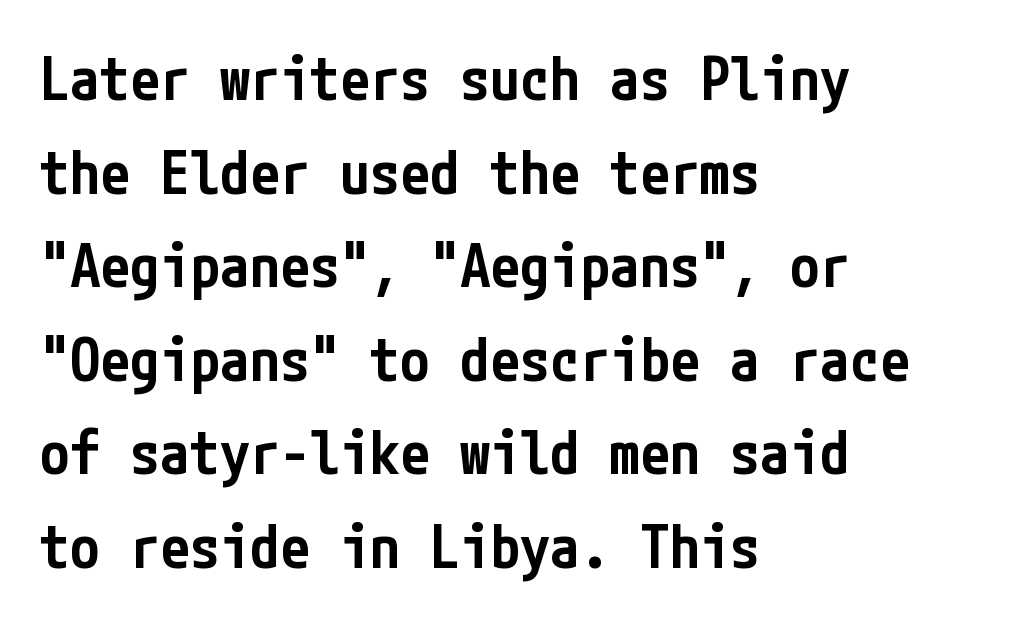
Q: Is the text bold? A: Semi-bold.
Q: Is the text italic (slanted)? A: No, it is upright.
Q: Is the typeface a serif or a sans-serif typeface? A: Sans-serif.
Q: Is the text underlined? A: No.
Q: How is the paragraph aligned? A: Left-aligned.
Q: Is the spacing between letters normal or unusually wide? A: Normal.
Q: Is the spacing between lines tight, normal or loose? A: Normal.
Q: Width (condensed, normal, or wide)? A: Condensed.
Q: Stroke contrast? A: Low.
Q: x-height? A: Medium.
